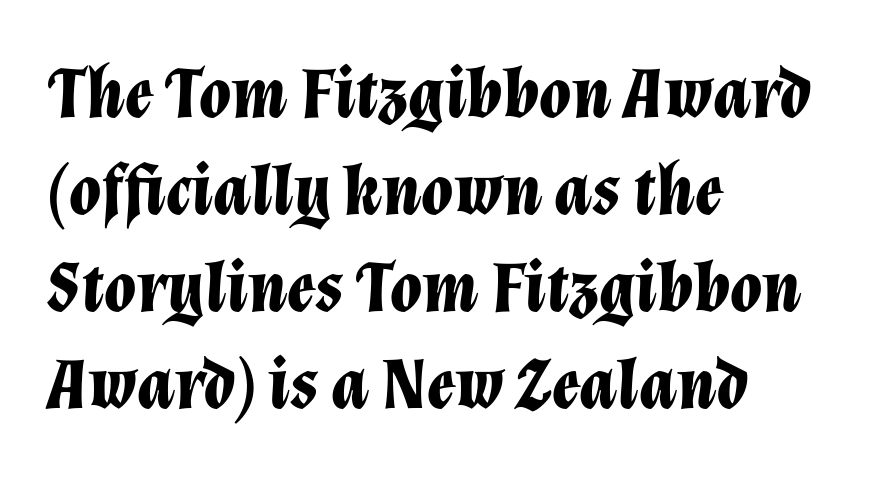
The image shows 73 px bold type, italic (leaning right); set left-aligned, normal line spacing (1.33x), normal letter spacing, not underlined; low stroke contrast and a medium x-height.
